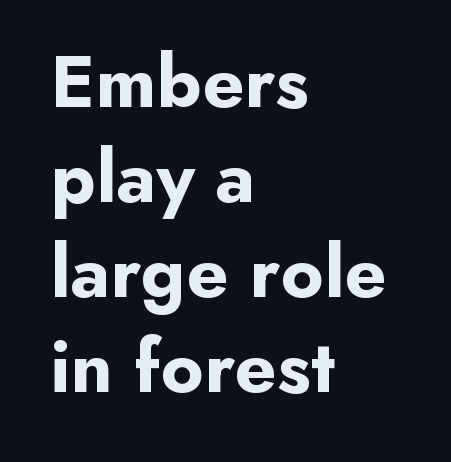
{"serif": "no", "italic": "no", "bold": "yes", "weight": "bold", "width": "normal", "stroke_contrast": "low", "x_height": "small", "monospaced": "no", "underline": "no", "align": "left", "line_spacing": "normal", "line_spacing_ratio": 1.25, "letter_spacing": "normal", "letter_spacing_em": 0.0, "glyph_px": 76}
